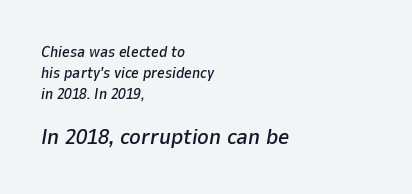
The image shows 22 px text type, italic (leaning right); set left-aligned, normal line spacing (1.39x), normal letter spacing, not underlined; the second (bottom) block is 1.47x larger.
